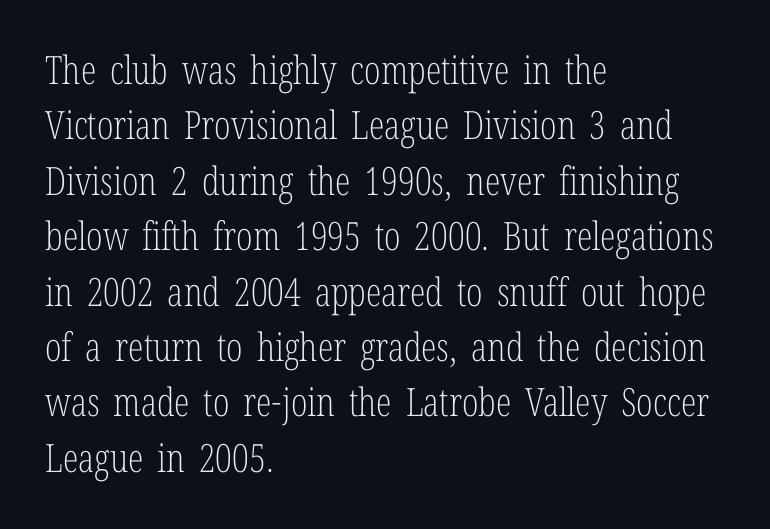
Q: Is the text bold? A: No.
Q: Is the text italic (slanted)? A: No, it is upright.
Q: Is the typeface a serif or a sans-serif typeface? A: Serif.
Q: Is the text underlined? A: No.
Q: How is the paragraph aligned? A: Left-aligned.
Q: Is the spacing between letters normal or unusually wide? A: Normal.
Q: Is the spacing between lines tight, normal or loose? A: Normal.
Q: Width (condensed, normal, or wide)? A: Condensed.
Q: Stroke contrast? A: Low.
Q: x-height? A: Medium.
Q: Monospaced? A: No.
